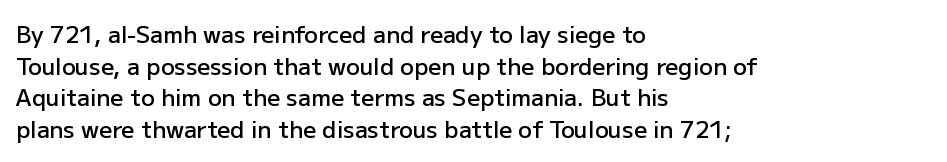
How would I describe the line gaps? Plain and ordinary. A fair bit of extra ink — the face is semibold, not bold. Check the space under the baseline: it is left empty. Style check: upright.
